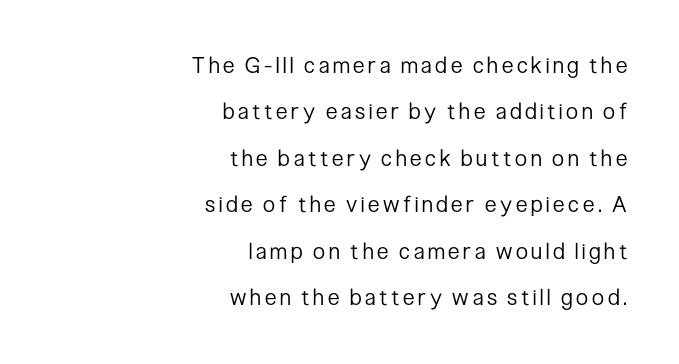
Q: Is the text bold? A: No.
Q: Is the text italic (slanted)? A: No, it is upright.
Q: Is the text underlined? A: No.
Q: How is the paragraph aligned? A: Right-aligned.
Q: Is the spacing between lines tight, normal or loose? A: Loose.
